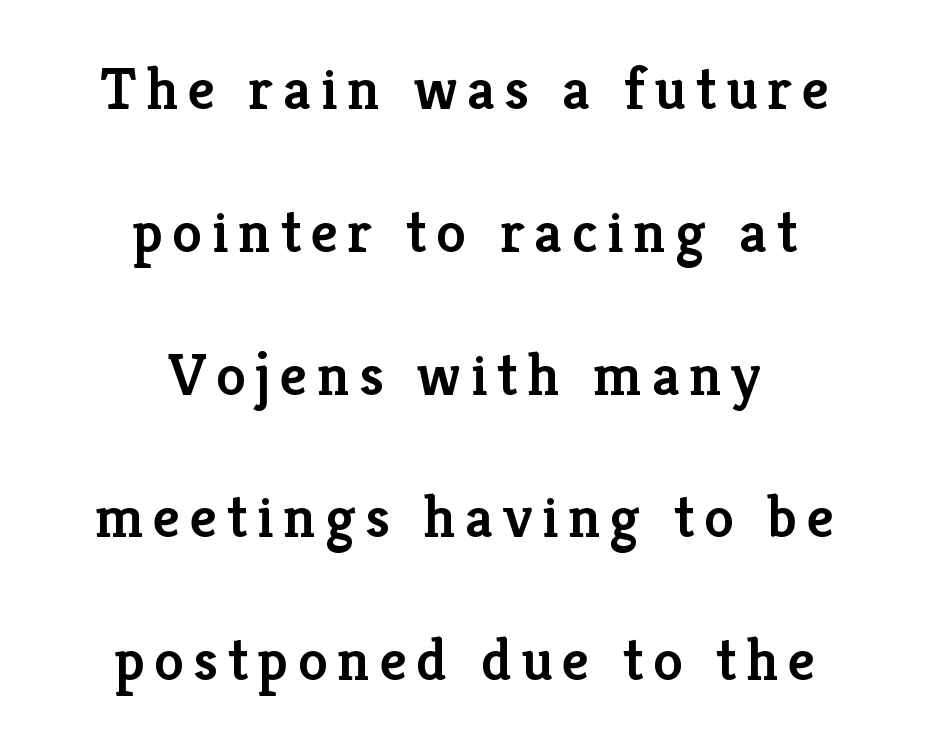
Each letter's strokes conclude with small projecting serifs. A somewhat darkened texture: the type is semibold rather than bold. Tall strokes in this sample are plumb rather than angled. The whitespace from short lines is split evenly between both sides. Spacing verdict: proportional, widths tailored to each character.
